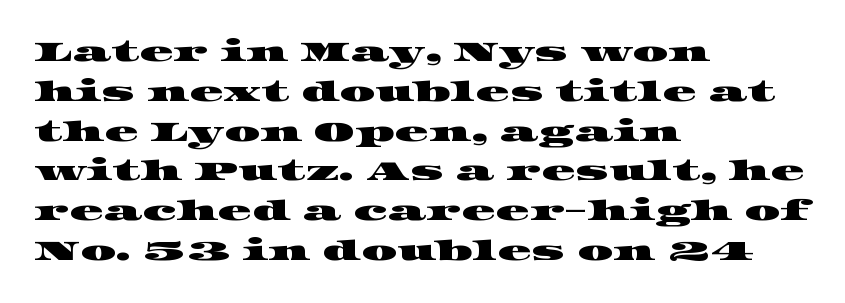
Q: Is the typeface a serif or a sans-serif typeface? A: Serif.
Q: Is the text underlined? A: No.
Q: How is the paragraph aligned? A: Left-aligned.
Q: Is the spacing between letters normal or unusually wide? A: Normal.
Q: Is the spacing between lines tight, normal or loose? A: Normal.
Q: Width (condensed, normal, or wide)? A: Wide.
Q: Stroke contrast? A: High.
Q: x-height? A: Large.
Q: Monospaced? A: No.
